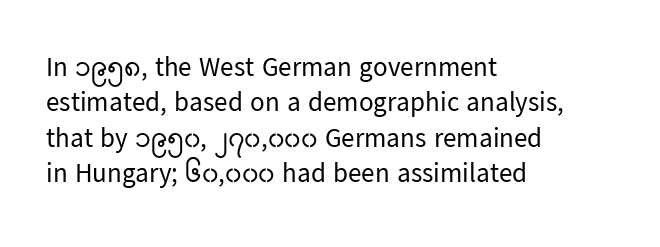
{"italic": "no", "bold": "no", "underline": "no", "align": "left", "line_spacing": "normal", "line_spacing_ratio": 1.31, "letter_spacing": "normal", "letter_spacing_em": 0.0, "glyph_px": 27}
